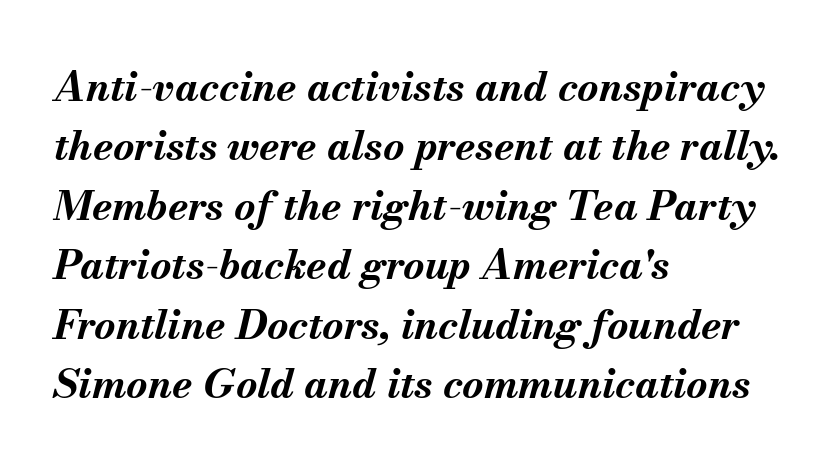
The image shows 41 px bold type, italic (leaning right); set left-aligned, normal line spacing (1.45x), normal letter spacing, not underlined; medium stroke contrast and a small x-height.
